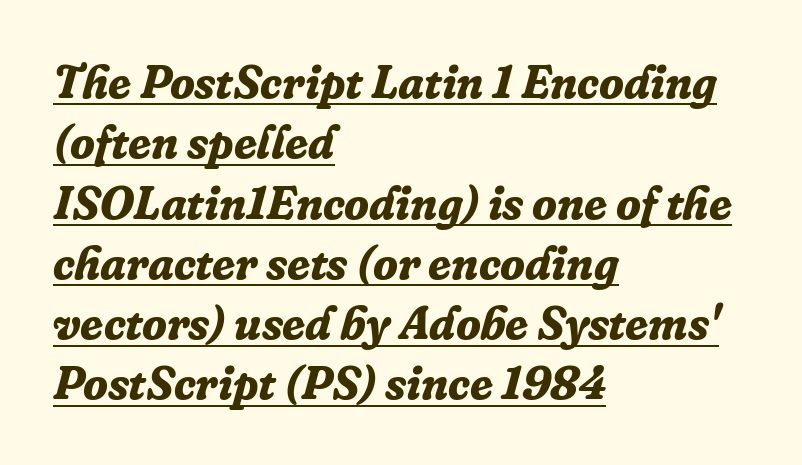
Q: Is the text bold? A: Yes.
Q: Is the text italic (slanted)? A: Yes, it leans right by about 16 degrees.
Q: Is the typeface a serif or a sans-serif typeface? A: Serif.
Q: Is the text underlined? A: Yes.
Q: How is the paragraph aligned? A: Left-aligned.
Q: Is the spacing between letters normal or unusually wide? A: Normal.
Q: Is the spacing between lines tight, normal or loose? A: Normal.
Q: Width (condensed, normal, or wide)? A: Normal.
Q: Stroke contrast? A: Low.
Q: x-height? A: Medium.
Q: Monospaced? A: No.
